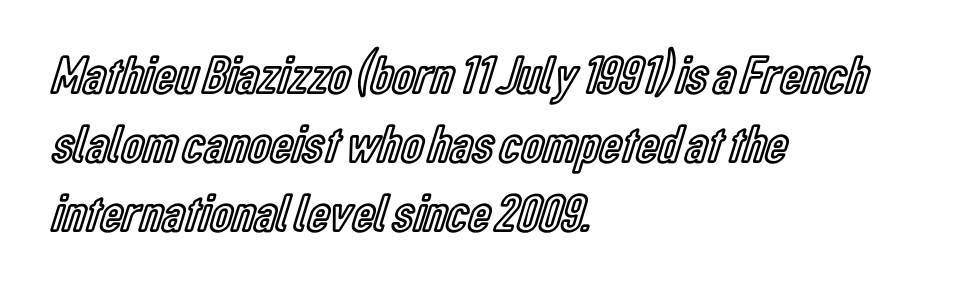
Q: Is the text italic (slanted)? A: Yes.
Q: Is the text underlined? A: No.
Q: How is the paragraph aligned? A: Left-aligned.
Q: Is the spacing between letters normal or unusually wide? A: Normal.
Q: Is the spacing between lines tight, normal or loose? A: Normal.
Q: Width (condensed, normal, or wide)? A: Condensed.
Q: x-height? A: Medium.
Q: Monospaced? A: No.
